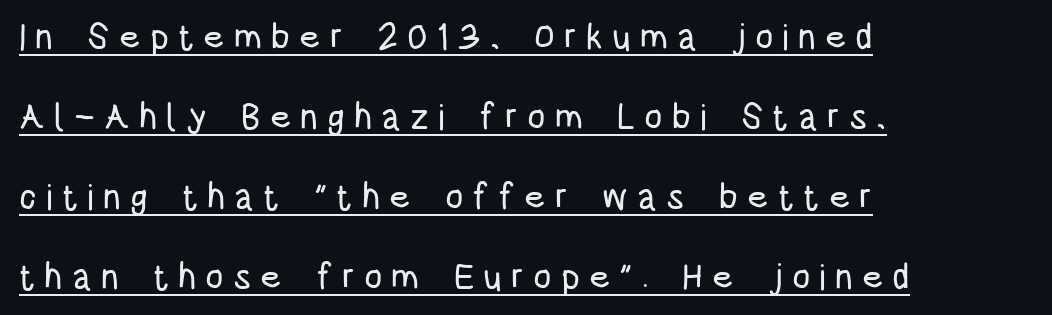
Baseline-to-baseline distance is far greater than the letter height. I'd call this a sans setting — the letters go barefoot. Substantial extra tracking has been applied to these lines. Layout note: lines flush left. Is there an underline? Yes — a line sits under the letters. Style check: upright.
